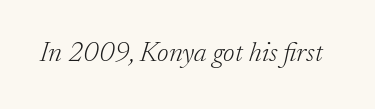
Note the varied advance widths — an 'i' is clearly narrower than an 'm'. Spacing between characters is what you'd get straight out of the box. I'd call this a serif setting — the letters wear small feet. Anything drawn beneath the words? Only blank space. Characters are canted at an angle relative to the baseline's perpendicular. The characters are drawn with everyday or finer stroke widths.
